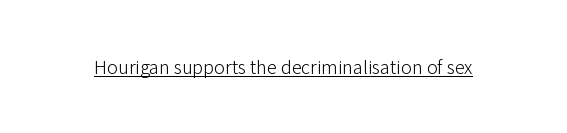
Between one letter and the next there's only the usual sliver of space. A roman cut, with each character standing at attention. The rendered words wear a rule along their underside. Heaviness? Minimal to ordinary, like unemphasized prose.
